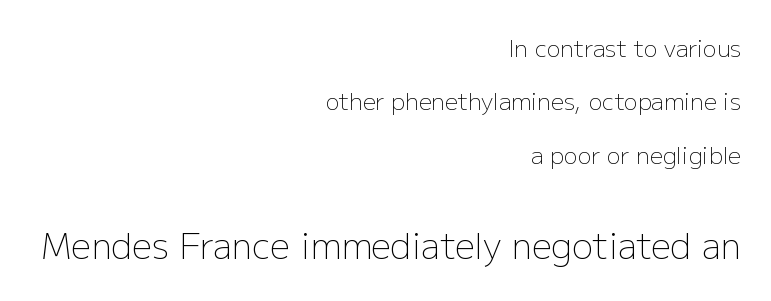
Q: Is the text bold? A: No.
Q: Is the text italic (slanted)? A: No, it is upright.
Q: Is the typeface a serif or a sans-serif typeface? A: Sans-serif.
Q: Is the text underlined? A: No.
Q: How is the paragraph aligned? A: Right-aligned.
Q: Is the spacing between letters normal or unusually wide? A: Normal.
Q: Is the spacing between lines tight, normal or loose? A: Loose.
Q: Which block of text is set in a larger size, the first (top) or the second (bottom)? A: The second (bottom) one.
Q: Width (condensed, normal, or wide)? A: Normal.
Q: Stroke contrast? A: Low.
Q: x-height? A: Medium.
Q: Monospaced? A: No.
